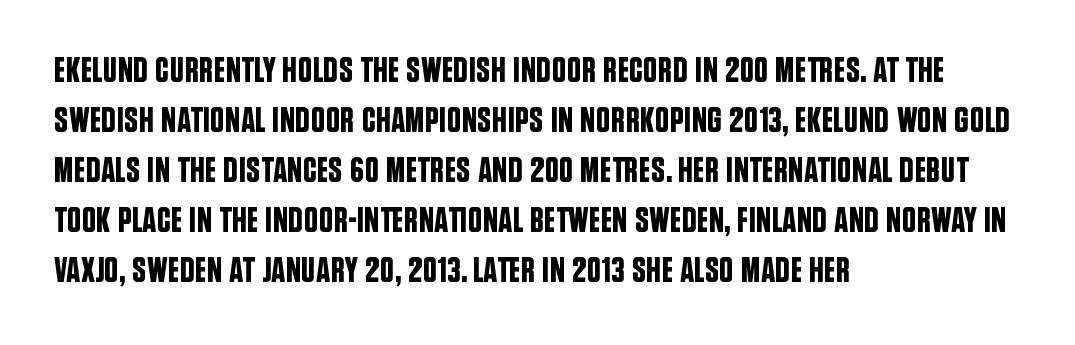
{"serif": "no", "italic": "no", "width": "condensed", "stroke_contrast": "low", "x_height": "large", "monospaced": "no", "underline": "no", "align": "left", "line_spacing": "normal", "line_spacing_ratio": 1.39, "letter_spacing": "normal", "letter_spacing_em": 0.0, "glyph_px": 36}
